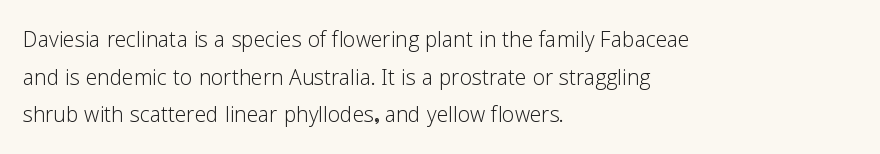
Q: Is the text bold? A: No.
Q: Is the text italic (slanted)? A: No, it is upright.
Q: Is the typeface a serif or a sans-serif typeface? A: Sans-serif.
Q: Is the text underlined? A: No.
Q: How is the paragraph aligned? A: Left-aligned.
Q: Is the spacing between letters normal or unusually wide? A: Normal.
Q: Is the spacing between lines tight, normal or loose? A: Normal.
Q: Width (condensed, normal, or wide)? A: Normal.
Q: Stroke contrast? A: Low.
Q: x-height? A: Medium.
Q: Monospaced? A: No.
